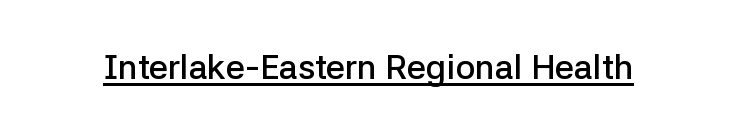
The image shows 34 px semibold sans-serif type, upright; set normal letter spacing, underlined; low stroke contrast and a medium x-height.
